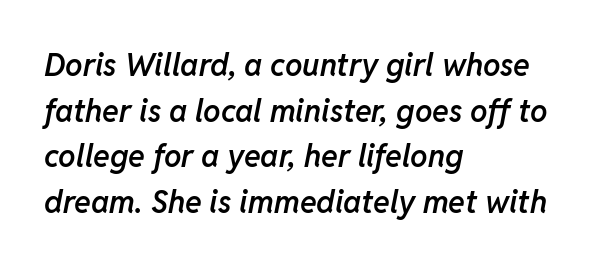
Q: Is the text bold? A: Semi-bold.
Q: Is the text italic (slanted)? A: Yes, it leans right by about 11 degrees.
Q: Is the text underlined? A: No.
Q: How is the paragraph aligned? A: Left-aligned.
Q: Is the spacing between letters normal or unusually wide? A: Normal.
Q: Is the spacing between lines tight, normal or loose? A: Normal.
Q: Width (condensed, normal, or wide)? A: Normal.
Q: Stroke contrast? A: Low.
Q: x-height? A: Medium.
Q: Monospaced? A: No.
